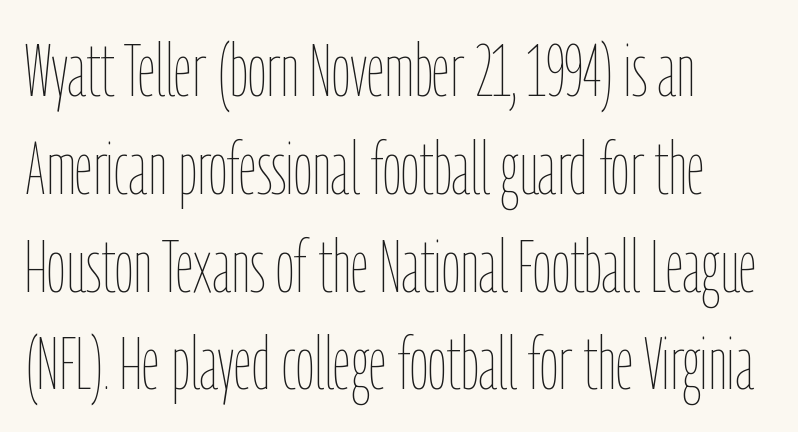
Think of a printed novel: that variable character pitch is what you see here. The typography opts for an upright posture over an oblique one. Does the leading feel generous? No, just average. The compositor pushed each line to the left boundary. Think standard paragraph weight, or any step lighter than that.
